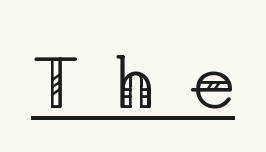
The image shows 73 px regular-weight serif type, upright; set unusually wide letter spacing (+0.45 em), underlined; low stroke contrast and a medium x-height.
